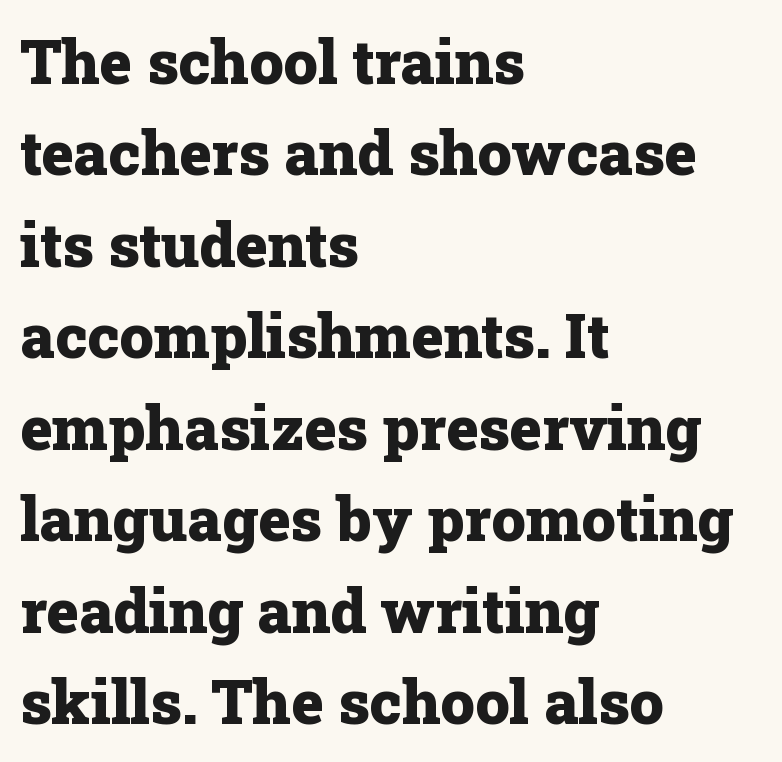
Q: Is the text bold? A: Yes.
Q: Is the text italic (slanted)? A: No, it is upright.
Q: Is the typeface a serif or a sans-serif typeface? A: Serif.
Q: Is the text underlined? A: No.
Q: How is the paragraph aligned? A: Left-aligned.
Q: Is the spacing between letters normal or unusually wide? A: Normal.
Q: Is the spacing between lines tight, normal or loose? A: Normal.
Q: Width (condensed, normal, or wide)? A: Normal.
Q: Stroke contrast? A: Low.
Q: x-height? A: Medium.
Q: Monospaced? A: No.
